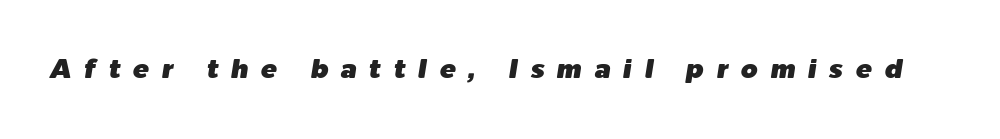
Q: Is the text italic (slanted)? A: Yes, it leans right by about 9 degrees.
Q: Is the text underlined? A: No.
Q: Is the spacing between letters normal or unusually wide? A: Unusually wide.
